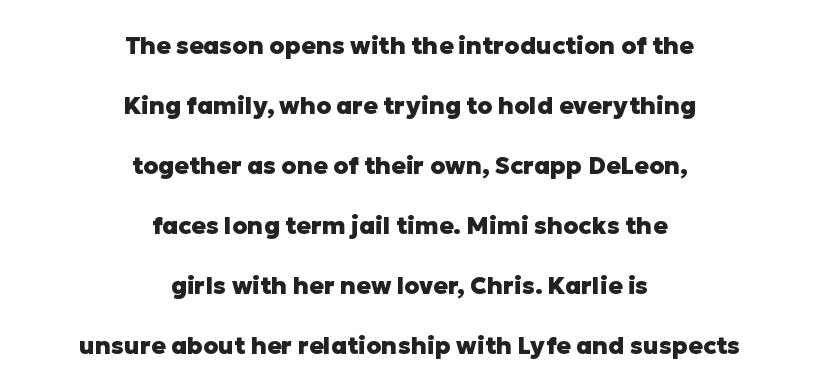
{"italic": "no", "bold": "yes", "underline": "no", "align": "center", "line_spacing": "loose", "line_spacing_ratio": 2.5, "letter_spacing": "normal", "letter_spacing_em": 0.0, "glyph_px": 24}
